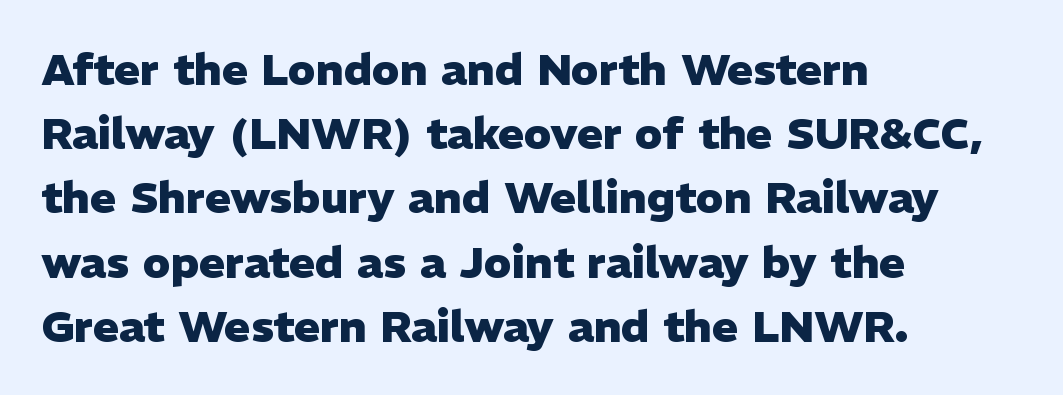
Q: Is the text bold? A: Yes.
Q: Is the text italic (slanted)? A: No, it is upright.
Q: Is the typeface a serif or a sans-serif typeface? A: Sans-serif.
Q: Is the text underlined? A: No.
Q: How is the paragraph aligned? A: Left-aligned.
Q: Is the spacing between letters normal or unusually wide? A: Normal.
Q: Is the spacing between lines tight, normal or loose? A: Normal.
Q: Width (condensed, normal, or wide)? A: Normal.
Q: Stroke contrast? A: Low.
Q: x-height? A: Medium.
Q: Monospaced? A: No.
